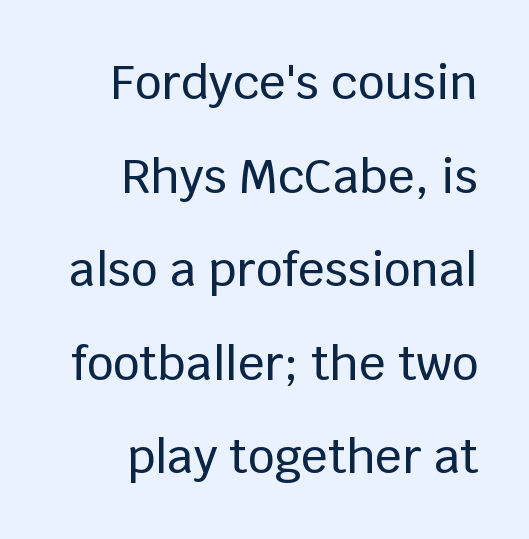
The image shows 47 px sans-serif type, upright; set right-aligned, loose line spacing (1.99x), normal letter spacing, not underlined; low stroke contrast and a large x-height.
